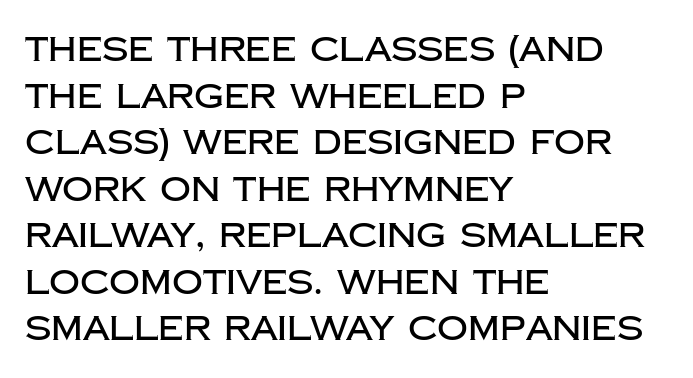
Q: Is the text italic (slanted)? A: No, it is upright.
Q: Is the typeface a serif or a sans-serif typeface? A: Sans-serif.
Q: Is the text underlined? A: No.
Q: How is the paragraph aligned? A: Left-aligned.
Q: Is the spacing between letters normal or unusually wide? A: Normal.
Q: Is the spacing between lines tight, normal or loose? A: Normal.
Q: Width (condensed, normal, or wide)? A: Normal.
Q: Stroke contrast? A: Low.
Q: x-height? A: Large.
Q: Monospaced? A: No.
